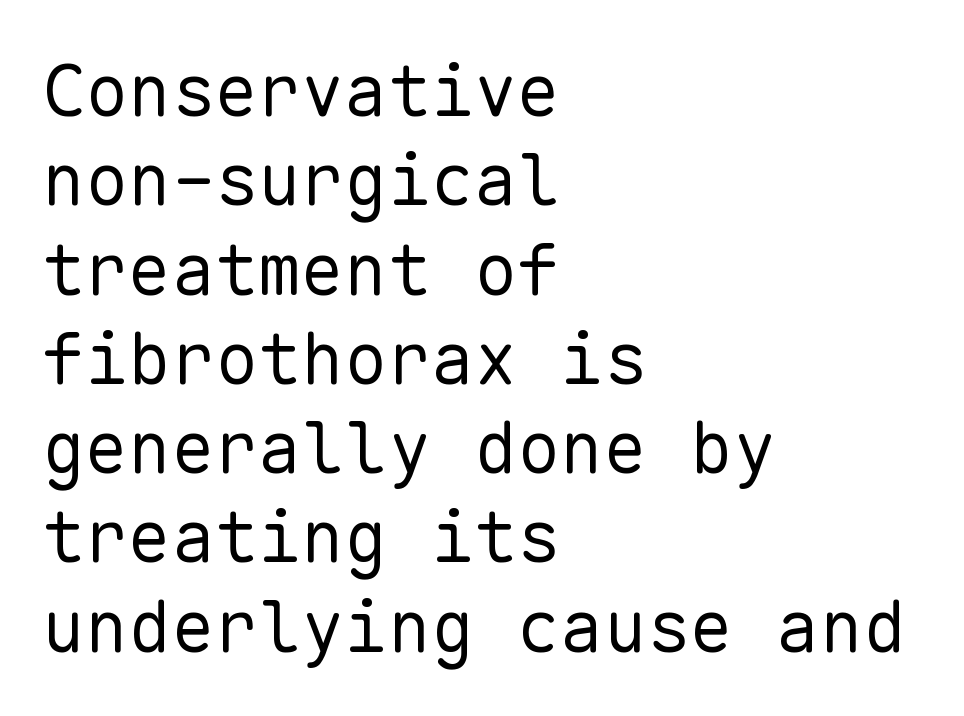
The rendering uses typewriter-style spacing with identical character cells. The space directly below the letters is spotless. The axis of the letterforms is exactly vertical. No feet cap the strokes, marking this as sans-serif type.
